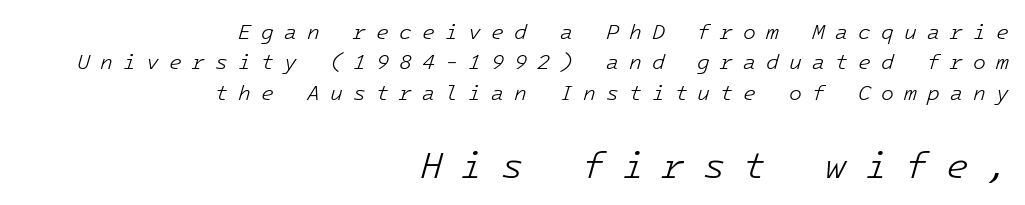
{"italic": "yes", "lean": "right", "slant_degrees": 16, "bold": "no", "weight": "light", "width": "normal", "stroke_contrast": "low", "x_height": "medium", "monospaced": "yes", "underline": "no", "align": "right", "line_spacing": "normal", "line_spacing_ratio": 1.45, "letter_spacing": "wide", "letter_spacing_em": 0.48, "larger_block": "second", "size_ratio": 1.76, "glyph_px": 37}
